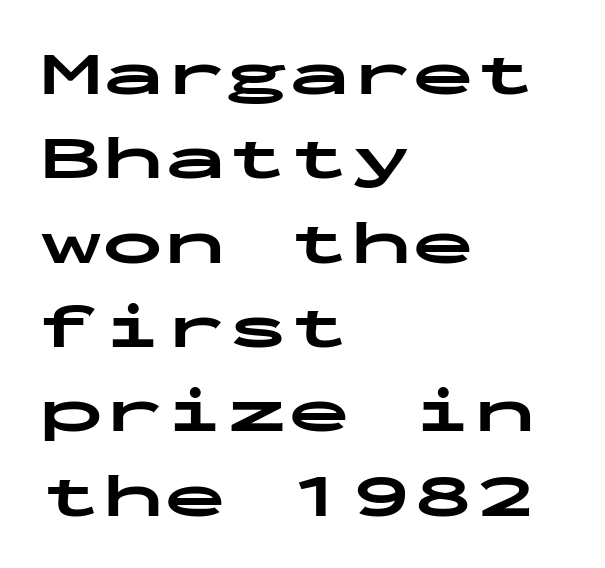
Q: Is the text bold? A: Yes.
Q: Is the text italic (slanted)? A: No, it is upright.
Q: Is the typeface a serif or a sans-serif typeface? A: Sans-serif.
Q: Is the text underlined? A: No.
Q: How is the paragraph aligned? A: Left-aligned.
Q: Is the spacing between letters normal or unusually wide? A: Normal.
Q: Is the spacing between lines tight, normal or loose? A: Normal.
Q: Width (condensed, normal, or wide)? A: Wide.
Q: Stroke contrast? A: Low.
Q: x-height? A: Medium.
Q: Monospaced? A: Yes.
